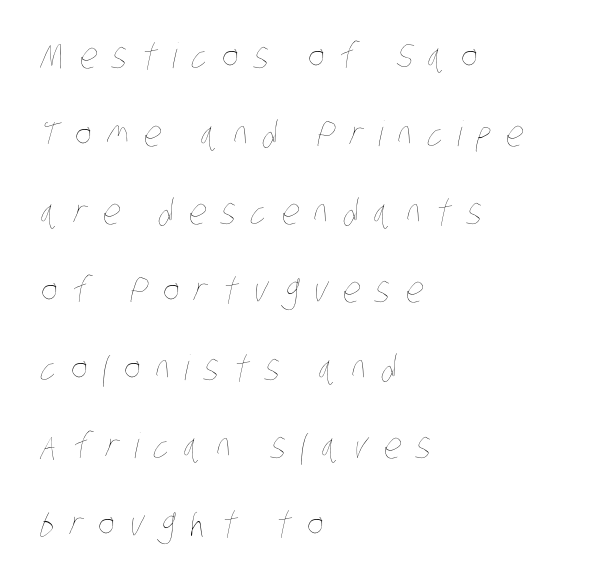
Q: Is the text bold? A: No.
Q: Is the text underlined? A: No.
Q: How is the paragraph aligned? A: Left-aligned.
Q: Is the spacing between letters normal or unusually wide? A: Unusually wide.
Q: Is the spacing between lines tight, normal or loose? A: Loose.
Q: Width (condensed, normal, or wide)? A: Condensed.
Q: Stroke contrast? A: Low.
Q: x-height? A: Large.
Q: Monospaced? A: No.
